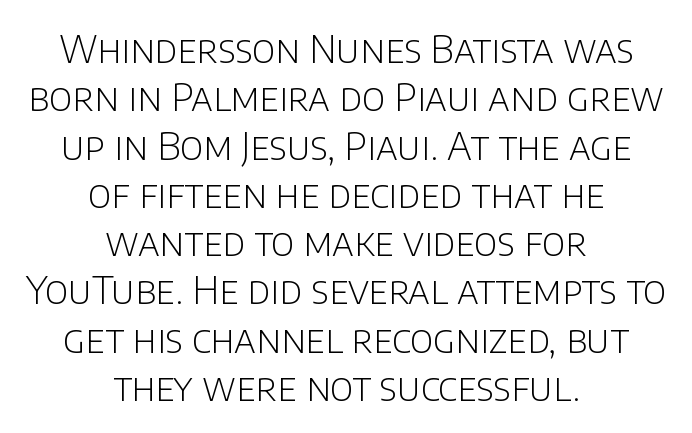
The image shows 38 px light sans-serif type, upright; set centered, normal line spacing (1.27x), normal letter spacing, not underlined; low stroke contrast and a large x-height.
